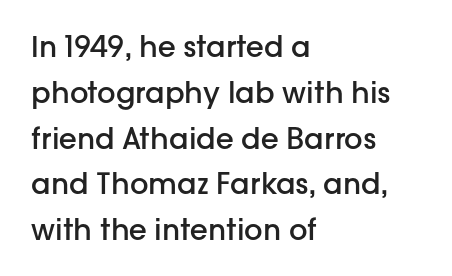
Q: Is the text bold? A: Semi-bold.
Q: Is the text italic (slanted)? A: No, it is upright.
Q: Is the typeface a serif or a sans-serif typeface? A: Sans-serif.
Q: Is the text underlined? A: No.
Q: How is the paragraph aligned? A: Left-aligned.
Q: Is the spacing between letters normal or unusually wide? A: Normal.
Q: Is the spacing between lines tight, normal or loose? A: Normal.
Q: Width (condensed, normal, or wide)? A: Normal.
Q: Stroke contrast? A: Low.
Q: x-height? A: Medium.
Q: Monospaced? A: No.
